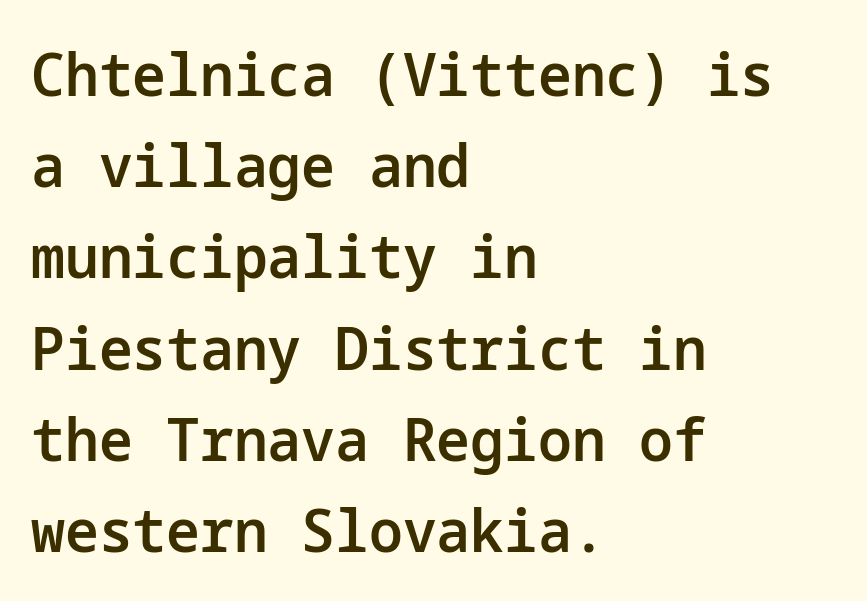
Nope, not italic — everything's standing straight. A bit beefed up — I'd call it semibold rather than bold. The leading is moderate, giving the passage an even texture. Alignment: flush left.
